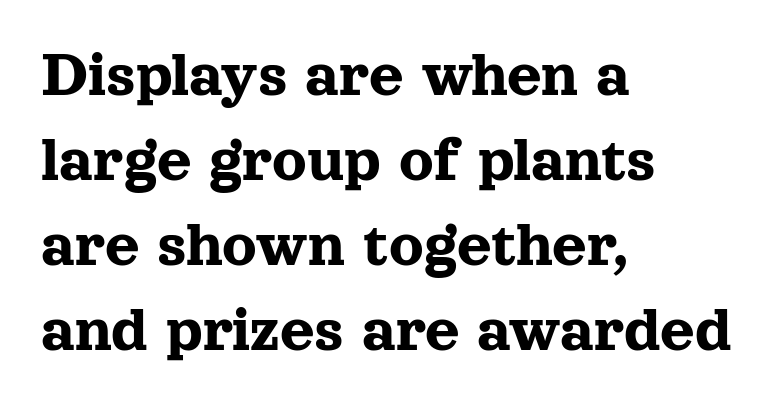
The image shows 67 px serif type, upright; set left-aligned, normal line spacing (1.27x), normal letter spacing, not underlined; a medium x-height.
